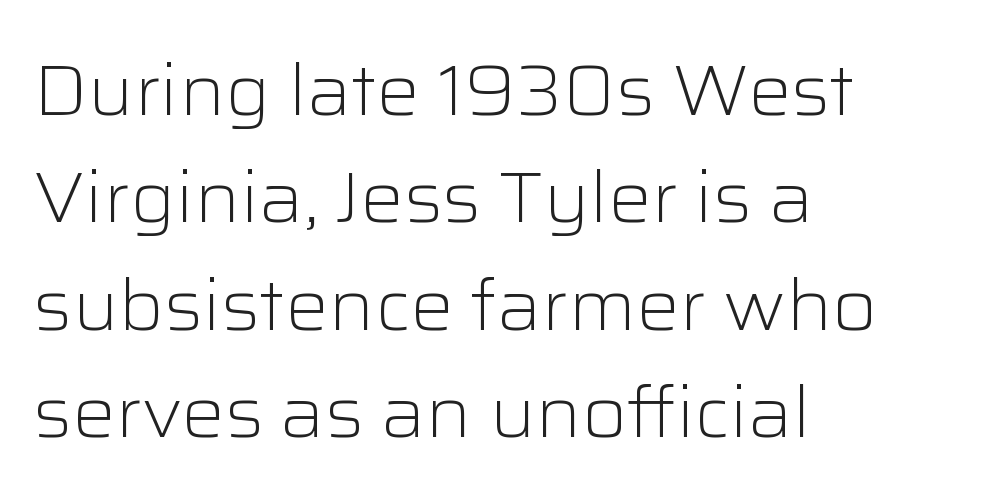
The image shows 72 px light sans-serif type, upright; set left-aligned, normal line spacing (1.49x), normal letter spacing, not underlined; low stroke contrast and a medium x-height.
